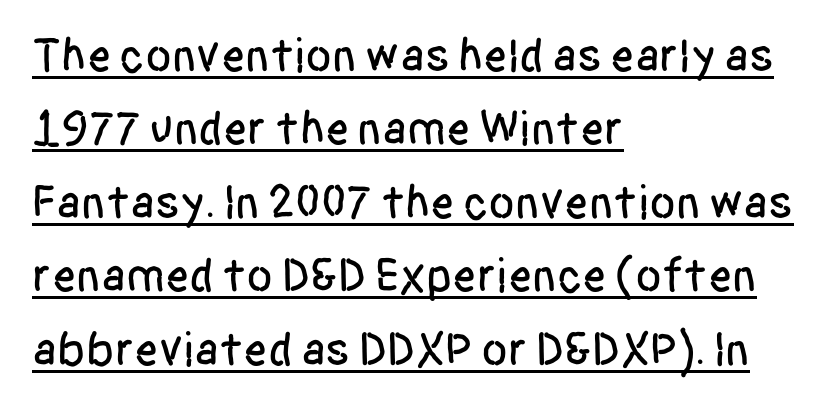
Q: Is the text italic (slanted)? A: No, it is upright.
Q: Is the typeface a serif or a sans-serif typeface? A: Sans-serif.
Q: Is the text underlined? A: Yes.
Q: How is the paragraph aligned? A: Left-aligned.
Q: Is the spacing between letters normal or unusually wide? A: Normal.
Q: Is the spacing between lines tight, normal or loose? A: Normal.
Q: Width (condensed, normal, or wide)? A: Condensed.
Q: Stroke contrast? A: Low.
Q: x-height? A: Large.
Q: Monospaced? A: No.
